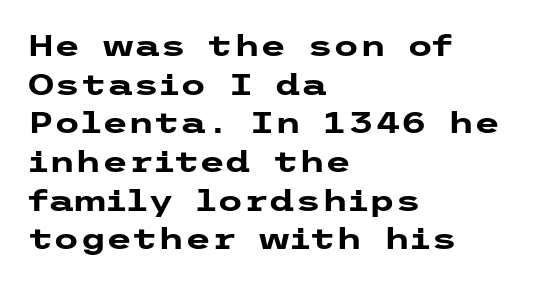
{"serif": "no", "italic": "no", "bold": "yes", "weight": "heavy", "width": "wide", "stroke_contrast": "low", "x_height": "medium", "underline": "no", "align": "left", "line_spacing": "normal", "line_spacing_ratio": 1.29, "letter_spacing": "normal", "letter_spacing_em": 0.0, "glyph_px": 30}
